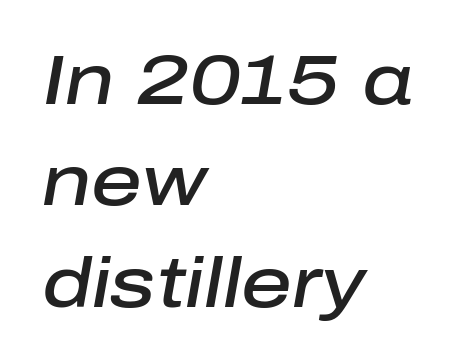
{"italic": "yes", "lean": "right", "slant_degrees": 10, "bold": "semi", "weight": "semibold", "width": "normal", "stroke_contrast": "low", "x_height": "medium", "monospaced": "no", "underline": "no", "align": "left", "line_spacing": "normal", "line_spacing_ratio": 1.45, "letter_spacing": "normal", "letter_spacing_em": 0.0, "glyph_px": 70}
